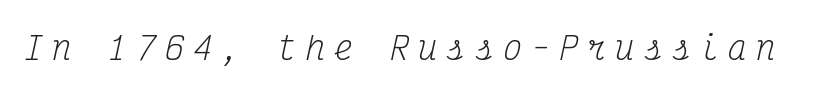
{"serif": "yes", "italic": "yes", "lean": "right", "slant_degrees": 12, "bold": "no", "weight": "regular", "width": "condensed", "stroke_contrast": "medium", "x_height": "medium", "monospaced": "yes", "underline": "no", "letter_spacing": "wide", "letter_spacing_em": 0.28, "glyph_px": 32}
